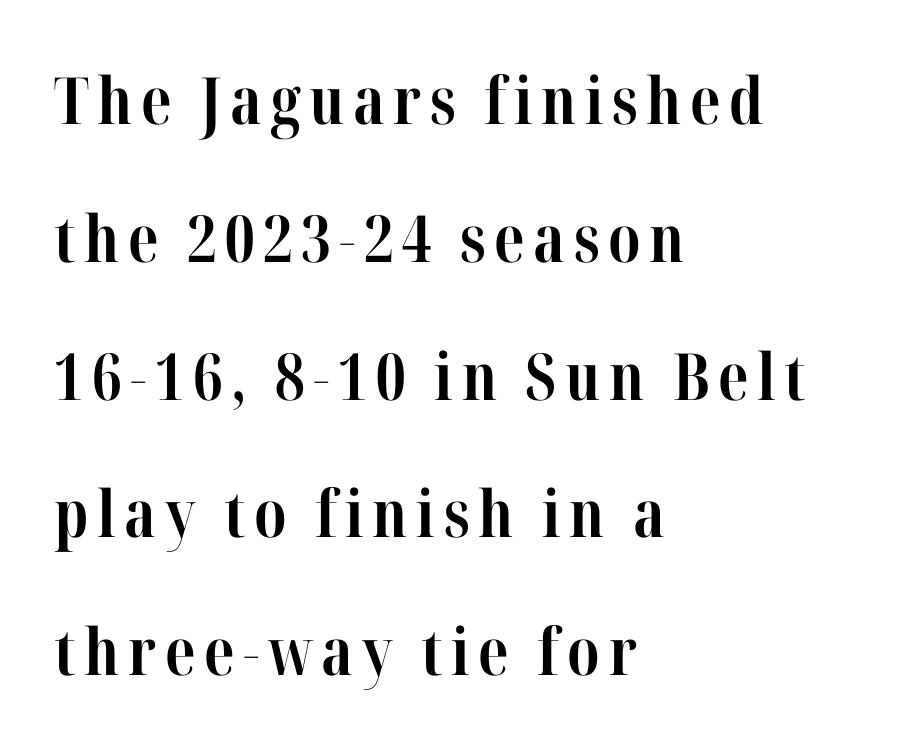
Q: Is the text bold? A: Yes.
Q: Is the text italic (slanted)? A: No, it is upright.
Q: Is the typeface a serif or a sans-serif typeface? A: Serif.
Q: Is the text underlined? A: No.
Q: How is the paragraph aligned? A: Left-aligned.
Q: Is the spacing between lines tight, normal or loose? A: Loose.
Q: Width (condensed, normal, or wide)? A: Condensed.
Q: Stroke contrast? A: High.
Q: x-height? A: Medium.
Q: Monospaced? A: No.
